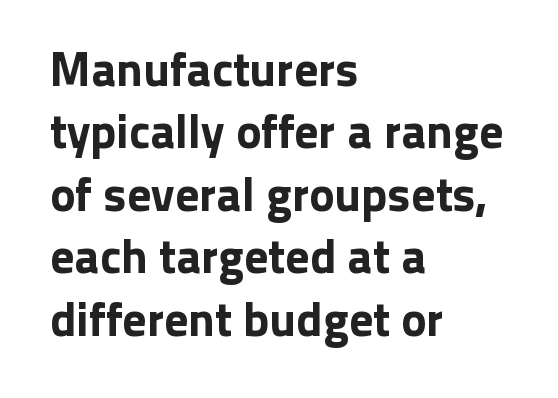
Q: Is the text italic (slanted)? A: No, it is upright.
Q: Is the typeface a serif or a sans-serif typeface? A: Sans-serif.
Q: Is the text underlined? A: No.
Q: How is the paragraph aligned? A: Left-aligned.
Q: Is the spacing between letters normal or unusually wide? A: Normal.
Q: Is the spacing between lines tight, normal or loose? A: Normal.
Q: Width (condensed, normal, or wide)? A: Normal.
Q: Stroke contrast? A: Low.
Q: x-height? A: Medium.
Q: Monospaced? A: No.
